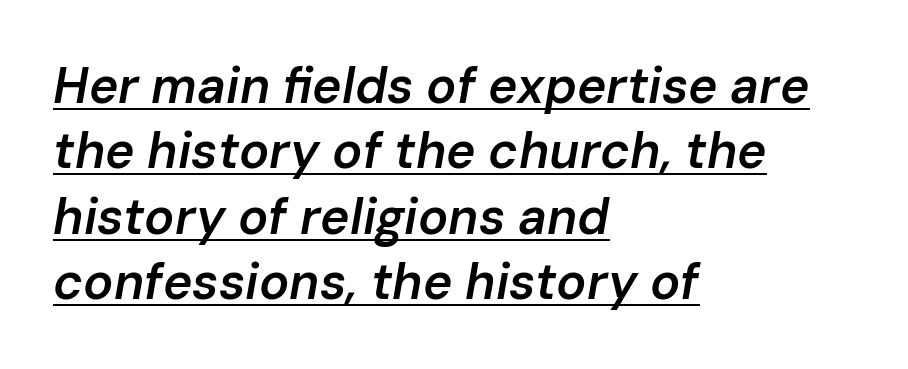
The space between consecutive lines is moderate. Emphasis is given by a line drawn under the lettering. Each letter keeps its own natural width here, so spacing adapts to shape. If you drew a line through each stem, it would be angled. Reading down the block, your eye returns to a fixed left position each line.
